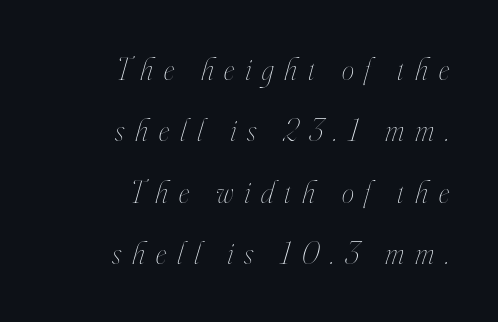
The image shows 31 px thin, condensed type, italic (leaning right); set right-aligned, loose line spacing (1.98x), unusually wide letter spacing (+0.35 em), not underlined; high stroke contrast and a small x-height.
